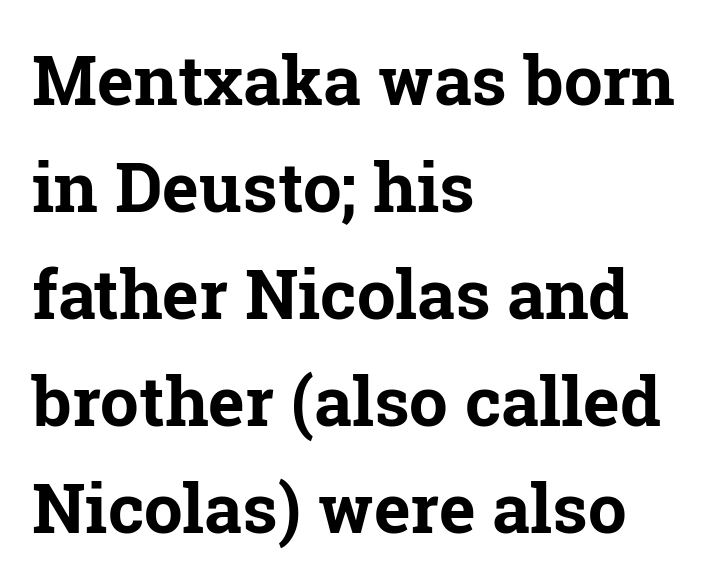
{"serif": "yes", "italic": "no", "bold": "yes", "weight": "bold", "width": "normal", "stroke_contrast": "low", "x_height": "medium", "monospaced": "no", "underline": "no", "align": "left", "line_spacing": "normal", "line_spacing_ratio": 1.55, "letter_spacing": "normal", "letter_spacing_em": 0.0, "glyph_px": 69}
